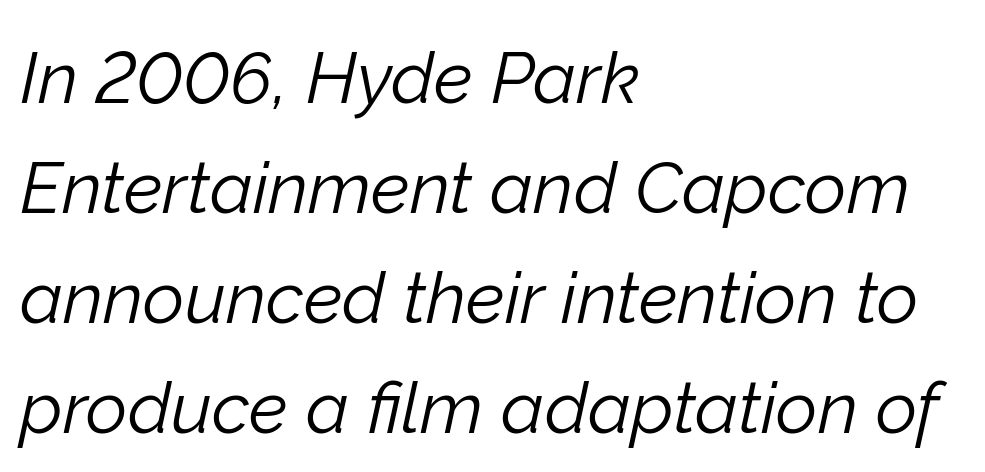
{"italic": "yes", "lean": "right", "slant_degrees": 12, "bold": "no", "weight": "light", "width": "normal", "stroke_contrast": "low", "x_height": "medium", "monospaced": "no", "underline": "no", "align": "left", "line_spacing": "normal", "line_spacing_ratio": 1.53, "letter_spacing": "normal", "letter_spacing_em": 0.0, "glyph_px": 72}
